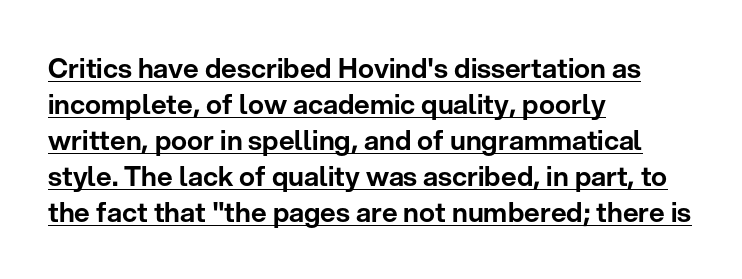
The image shows 27 px text type, upright; set left-aligned, normal line spacing (1.33x), normal letter spacing, underlined.
